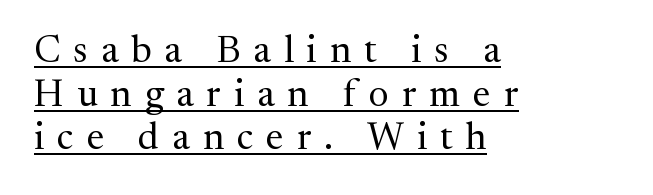
There is plenty of visible air inserted between adjacent glyphs. On a weight scale, this lands at 450 or below. The lines in this sample share a left origin and differ only in where they stop. No italicization has been applied; the sample stays upright.
